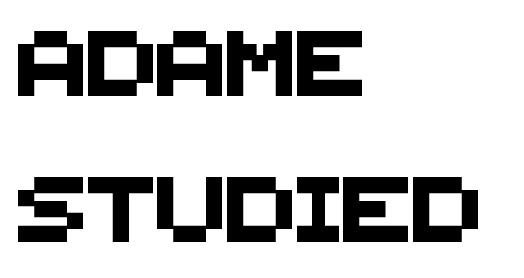
Note the varied advance widths — an 'i' is clearly narrower than an 'm'. The area under the type is left untouched. This sample uses plain, unmodified letter spacing. Line starts are locked; line ends wander.
